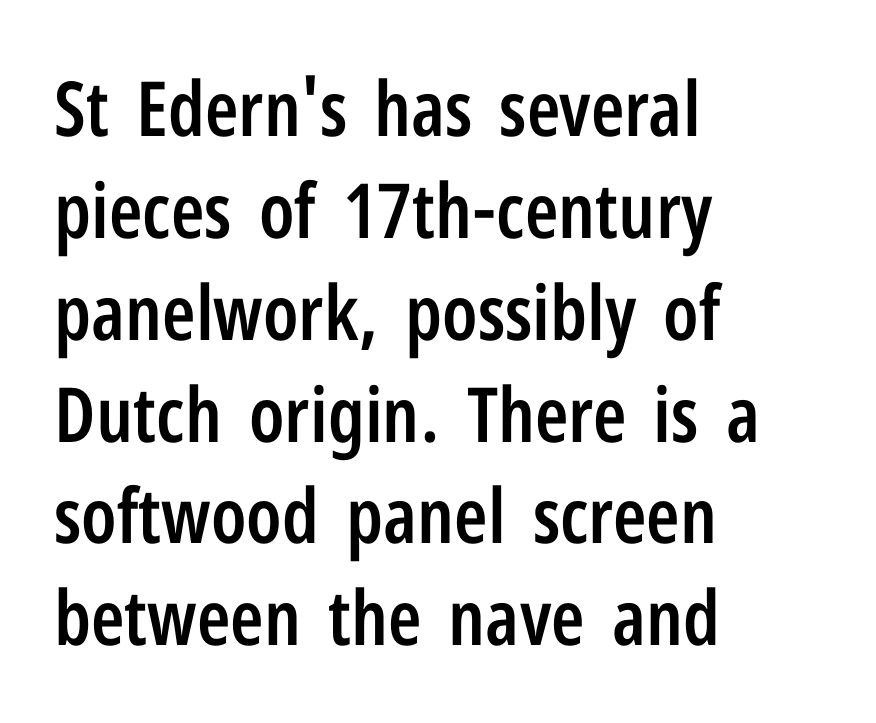
Q: Is the text bold? A: Semi-bold.
Q: Is the text italic (slanted)? A: No, it is upright.
Q: Is the typeface a serif or a sans-serif typeface? A: Sans-serif.
Q: Is the text underlined? A: No.
Q: How is the paragraph aligned? A: Left-aligned.
Q: Is the spacing between letters normal or unusually wide? A: Normal.
Q: Is the spacing between lines tight, normal or loose? A: Normal.
Q: Width (condensed, normal, or wide)? A: Condensed.
Q: Stroke contrast? A: Low.
Q: x-height? A: Medium.
Q: Monospaced? A: No.
